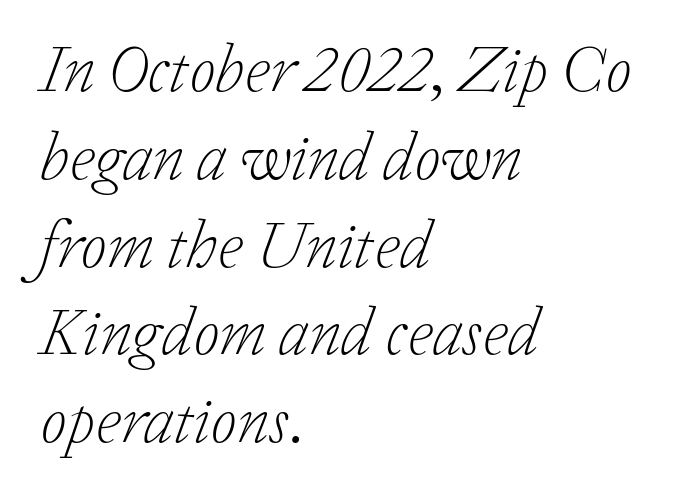
Q: Is the text bold? A: No.
Q: Is the text italic (slanted)? A: Yes, it leans right by about 20 degrees.
Q: Is the typeface a serif or a sans-serif typeface? A: Serif.
Q: Is the text underlined? A: No.
Q: How is the paragraph aligned? A: Left-aligned.
Q: Is the spacing between letters normal or unusually wide? A: Normal.
Q: Is the spacing between lines tight, normal or loose? A: Normal.
Q: Width (condensed, normal, or wide)? A: Normal.
Q: Stroke contrast? A: Low.
Q: x-height? A: Medium.
Q: Monospaced? A: No.
